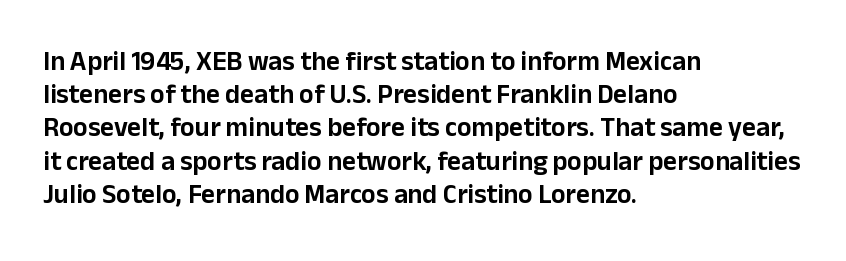
Every row of glyphs begins at an identical x-position on the left. These lines were composed using upright roman letters. Standard letterfit; no display-style spreading of the glyphs. The glyphs are unaccompanied by any horizontal stroke below them.
